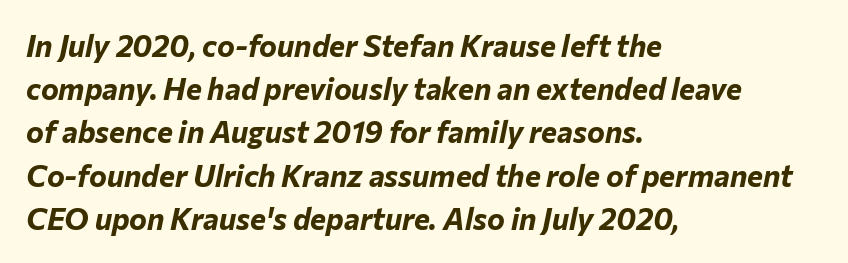
The image shows 30 px bold type, italic (leaning right); set left-aligned, normal line spacing (1.44x), normal letter spacing, not underlined; low stroke contrast and a medium x-height.
